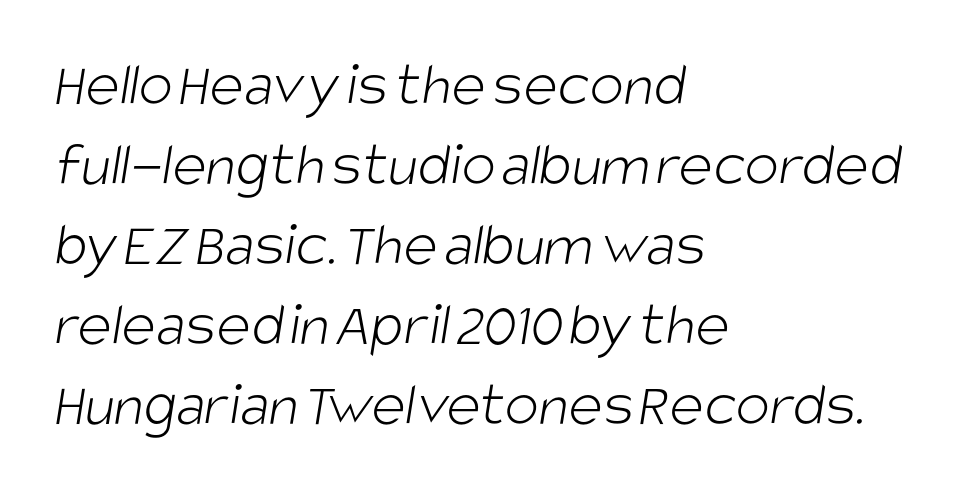
{"serif": "no", "bold": "no", "weight": "light", "width": "condensed", "stroke_contrast": "low", "x_height": "large", "monospaced": "no", "underline": "no", "align": "left", "line_spacing": "normal", "line_spacing_ratio": 1.25, "letter_spacing": "normal", "letter_spacing_em": 0.0, "glyph_px": 64}
